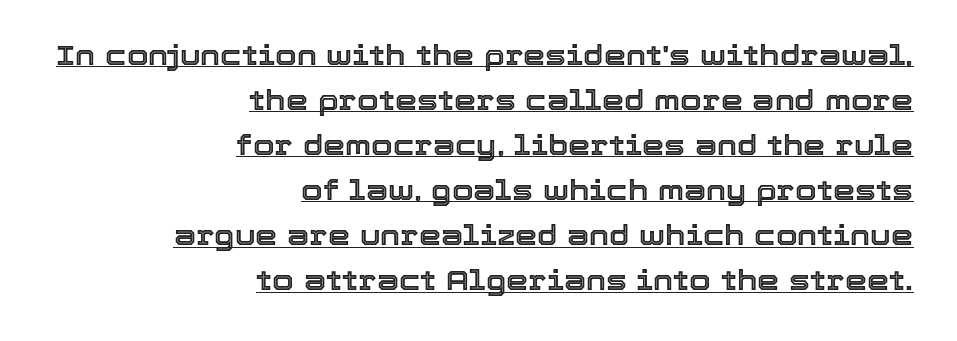
Q: Is the text italic (slanted)? A: No, it is upright.
Q: Is the text underlined? A: Yes.
Q: How is the paragraph aligned? A: Right-aligned.
Q: Is the spacing between letters normal or unusually wide? A: Normal.
Q: Is the spacing between lines tight, normal or loose? A: Normal.
Q: Width (condensed, normal, or wide)? A: Normal.
Q: x-height? A: Medium.
Q: Monospaced? A: No.
